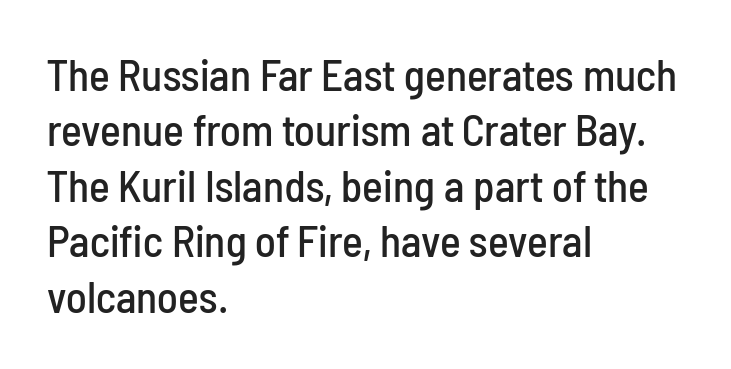
Check the space under the baseline: it is left empty. You could not count columns in this text — the font is proportionally spaced. Look at the tracking — it's just the regular setting, nothing added. Line beginnings align vertically; line endings do not. To sum up the face: it is a sans, with no serifs. The type sits square on the baseline with zero lean.
